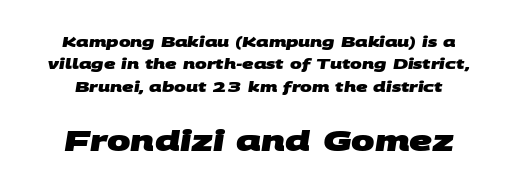
{"serif": "no", "bold": "yes", "weight": "heavy", "width": "wide", "stroke_contrast": "medium", "x_height": "large", "monospaced": "no", "underline": "no", "line_spacing": "normal", "line_spacing_ratio": 1.6, "letter_spacing": "normal", "letter_spacing_em": 0.0, "larger_block": "second", "size_ratio": 2.0, "glyph_px": 28}
